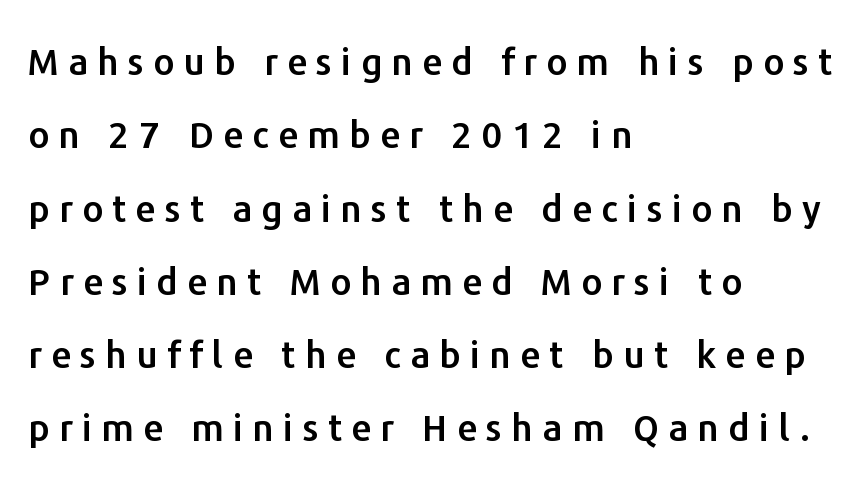
The image shows 37 px sans-serif type, upright; set left-aligned, loose line spacing (1.98x), unusually wide letter spacing (+0.25 em), not underlined; low stroke contrast and a medium x-height.
